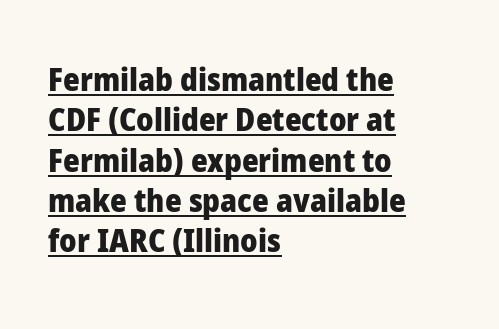
Q: Is the text bold? A: Yes.
Q: Is the text italic (slanted)? A: No, it is upright.
Q: Is the typeface a serif or a sans-serif typeface? A: Sans-serif.
Q: Is the text underlined? A: Yes.
Q: How is the paragraph aligned? A: Left-aligned.
Q: Is the spacing between letters normal or unusually wide? A: Normal.
Q: Is the spacing between lines tight, normal or loose? A: Normal.
Q: Width (condensed, normal, or wide)? A: Normal.
Q: Stroke contrast? A: Low.
Q: x-height? A: Medium.
Q: Monospaced? A: No.
